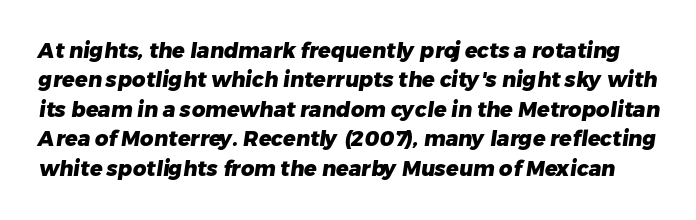
{"bold": "yes", "underline": "no", "line_spacing": "normal", "line_spacing_ratio": 1.4, "letter_spacing": "normal", "letter_spacing_em": 0.0, "glyph_px": 21}
